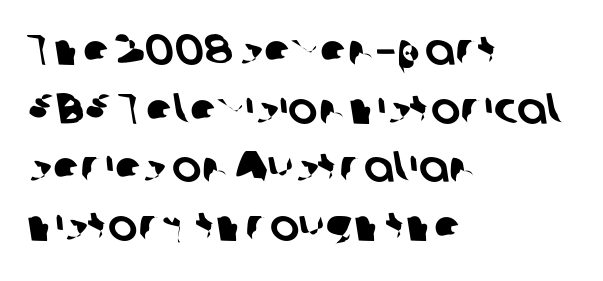
Q: Is the typeface a serif or a sans-serif typeface? A: Sans-serif.
Q: Is the text underlined? A: No.
Q: How is the paragraph aligned? A: Left-aligned.
Q: Is the spacing between letters normal or unusually wide? A: Normal.
Q: Is the spacing between lines tight, normal or loose? A: Normal.
Q: Width (condensed, normal, or wide)? A: Normal.
Q: Stroke contrast? A: Low.
Q: x-height? A: Medium.
Q: Monospaced? A: No.
